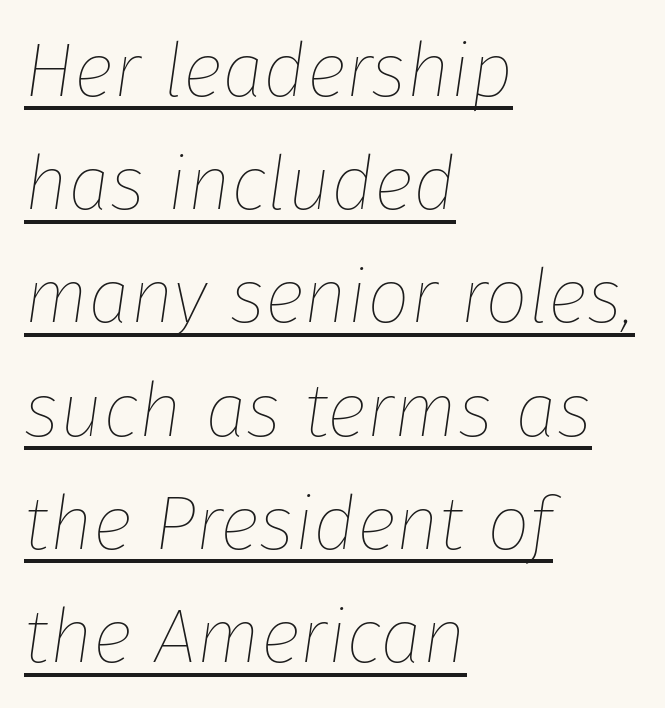
The letterforms sit at book weight or below. Compared with undecorated copy, this sample adds a rule below the words. The letters are slanted; this is an italic face. The vertical gap from one line to the next is medium. What stands out about the letter spacing? Nothing — it is the standard amount. In CSS terms this would be text-align: left.
